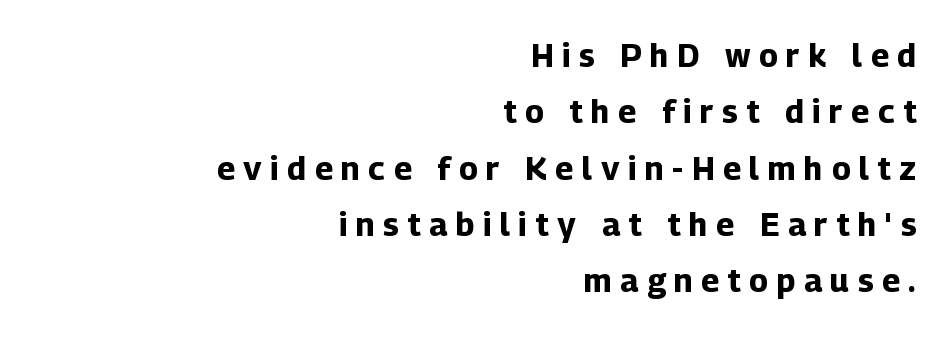
{"serif": "no", "italic": "no", "bold": "yes", "weight": "bold", "width": "normal", "stroke_contrast": "low", "x_height": "medium", "monospaced": "no", "underline": "no", "align": "right", "line_spacing_ratio": 1.76, "letter_spacing": "wide", "letter_spacing_em": 0.27, "glyph_px": 32}
